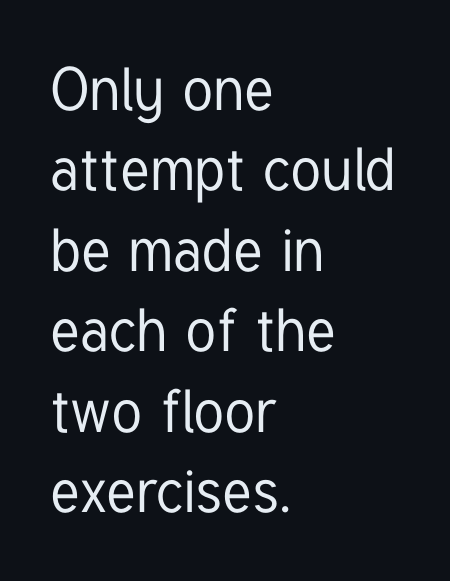
The image shows 60 px condensed sans-serif type, upright; set left-aligned, normal line spacing (1.34x), normal letter spacing, not underlined; low stroke contrast and a medium x-height.
